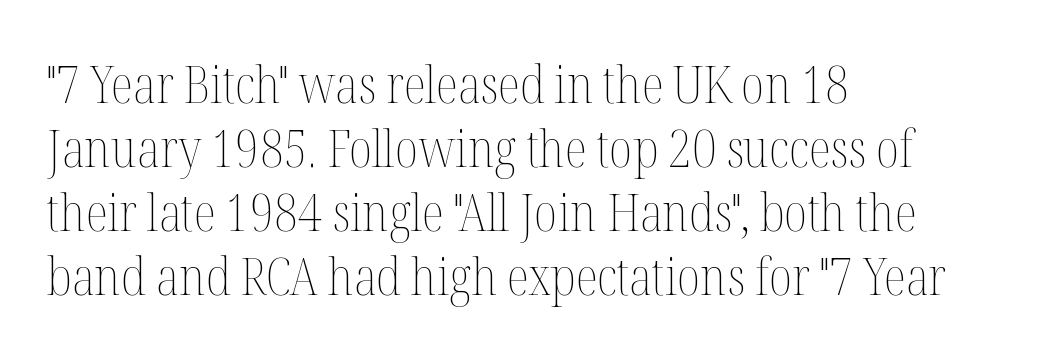
Each word holds together tightly as a unit, with standard inter-letter gaps. The lines are quadded left. Nobody drew a line under any word here. The cut favours lightness, reaching ordinary text weight at its darkest. The specimen reads as upright at a glance.
